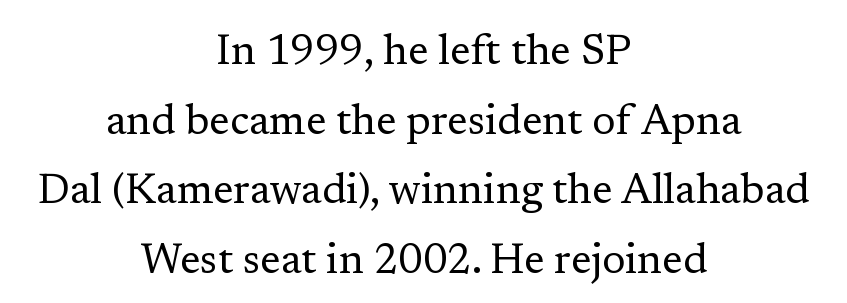
Q: Is the text bold? A: No.
Q: Is the text italic (slanted)? A: No, it is upright.
Q: Is the typeface a serif or a sans-serif typeface? A: Serif.
Q: Is the text underlined? A: No.
Q: How is the paragraph aligned? A: Centered.
Q: Is the spacing between letters normal or unusually wide? A: Normal.
Q: Is the spacing between lines tight, normal or loose? A: Normal.
Q: Width (condensed, normal, or wide)? A: Normal.
Q: Stroke contrast? A: Low.
Q: x-height? A: Medium.
Q: Monospaced? A: No.
